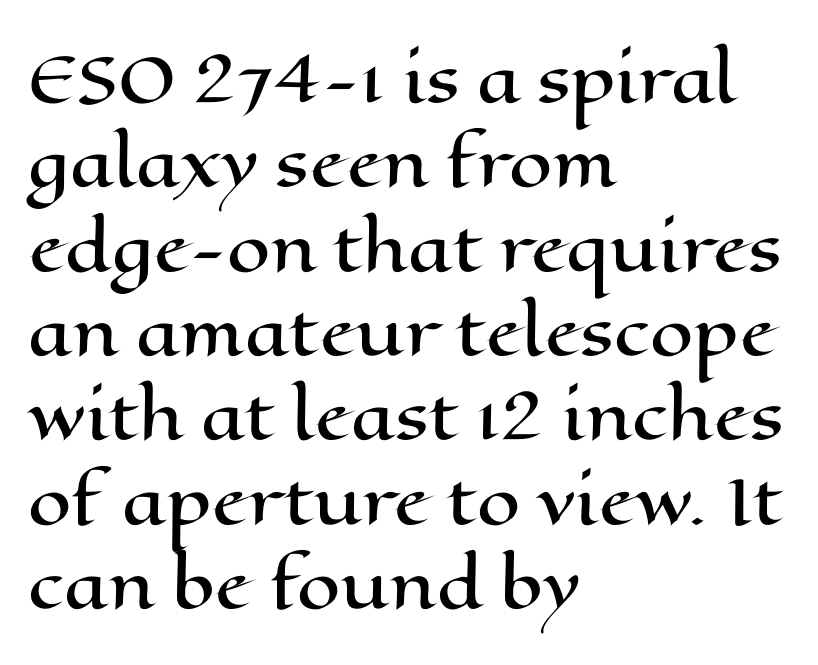
The image shows 62 px wide type, upright; set left-aligned, normal line spacing (1.36x), normal letter spacing, not underlined; high stroke contrast and a medium x-height.
